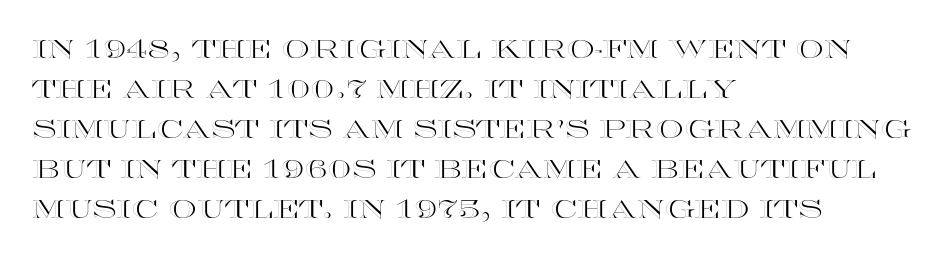
Q: Is the text italic (slanted)? A: No, it is upright.
Q: Is the text underlined? A: No.
Q: How is the paragraph aligned? A: Left-aligned.
Q: Is the spacing between letters normal or unusually wide? A: Normal.
Q: Is the spacing between lines tight, normal or loose? A: Normal.
